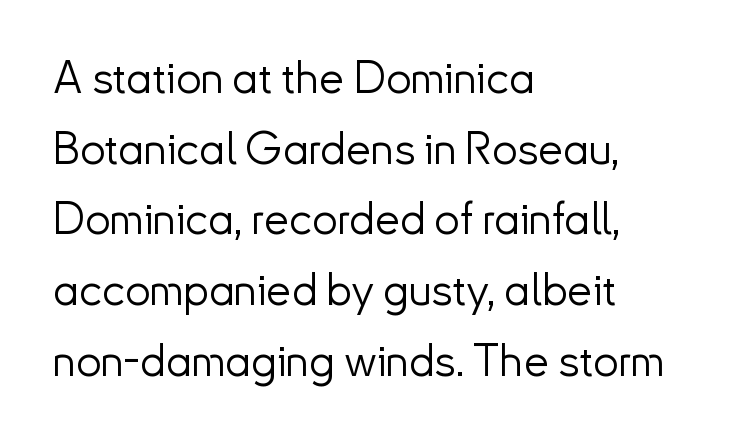
The image shows 45 px light sans-serif type, upright; set left-aligned, normal line spacing (1.57x), normal letter spacing, not underlined; low stroke contrast and a small x-height.
